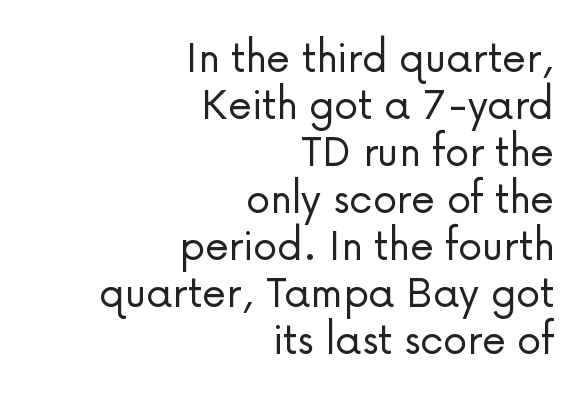
Q: Is the text bold? A: No.
Q: Is the text italic (slanted)? A: No, it is upright.
Q: Is the typeface a serif or a sans-serif typeface? A: Sans-serif.
Q: Is the text underlined? A: No.
Q: How is the paragraph aligned? A: Right-aligned.
Q: Is the spacing between letters normal or unusually wide? A: Normal.
Q: Is the spacing between lines tight, normal or loose? A: Tight.
Q: Width (condensed, normal, or wide)? A: Normal.
Q: Stroke contrast? A: Low.
Q: x-height? A: Medium.
Q: Monospaced? A: No.
